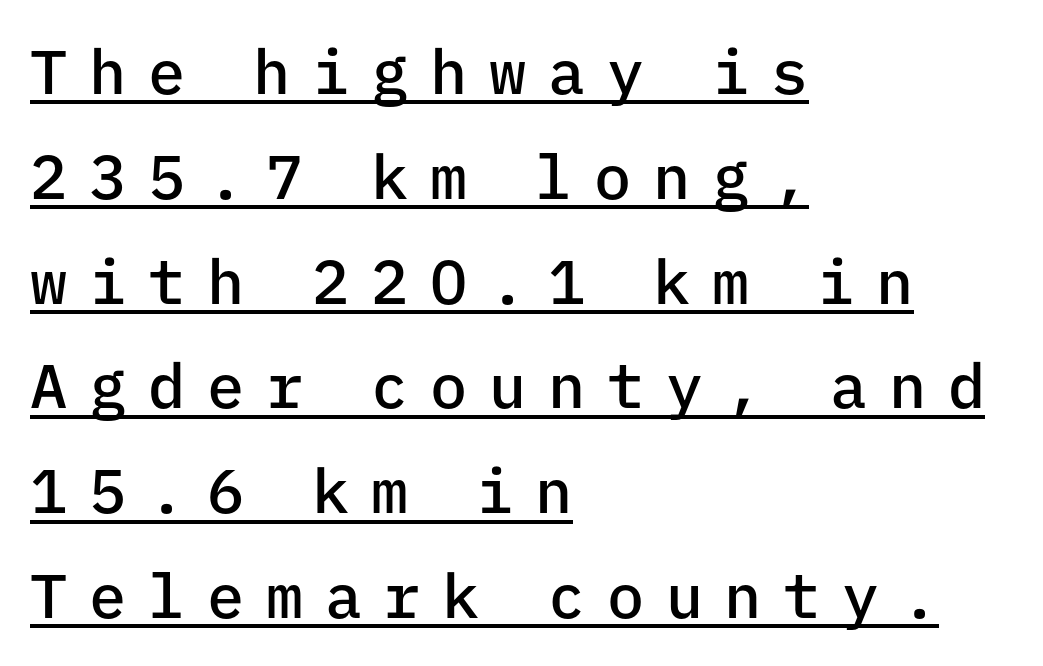
Inter-character spacing is expanded well beyond the font's built-in metrics. Do the characters align in a grid? Yes, the font is monospaced. A continuous stroke trails under the words, as in a hyperlink. Ascenders rise straight up at ninety degrees.
